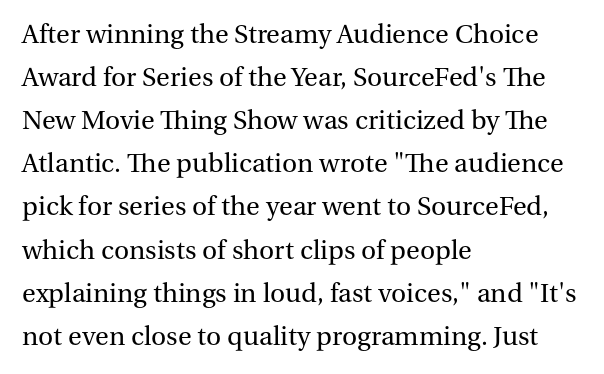
The image shows 28 px regular-weight serif type, upright; set left-aligned, normal line spacing (1.54x), normal letter spacing, not underlined; medium stroke contrast and a medium x-height.
